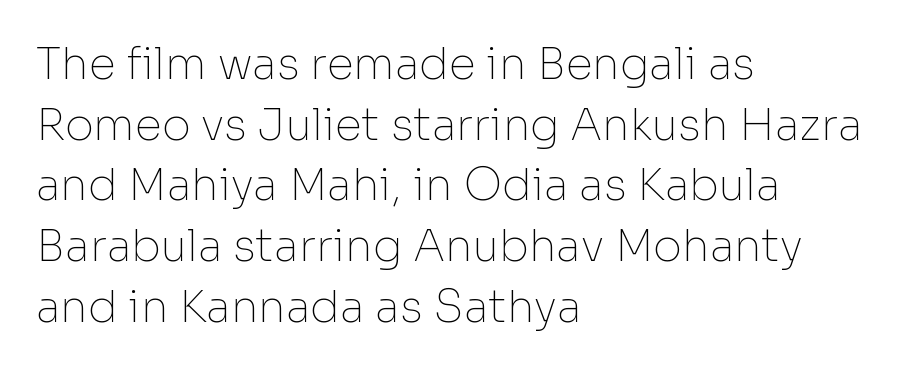
The image shows 44 px thin sans-serif type, upright; set left-aligned, normal line spacing (1.38x), normal letter spacing, not underlined; low stroke contrast and a medium x-height.
